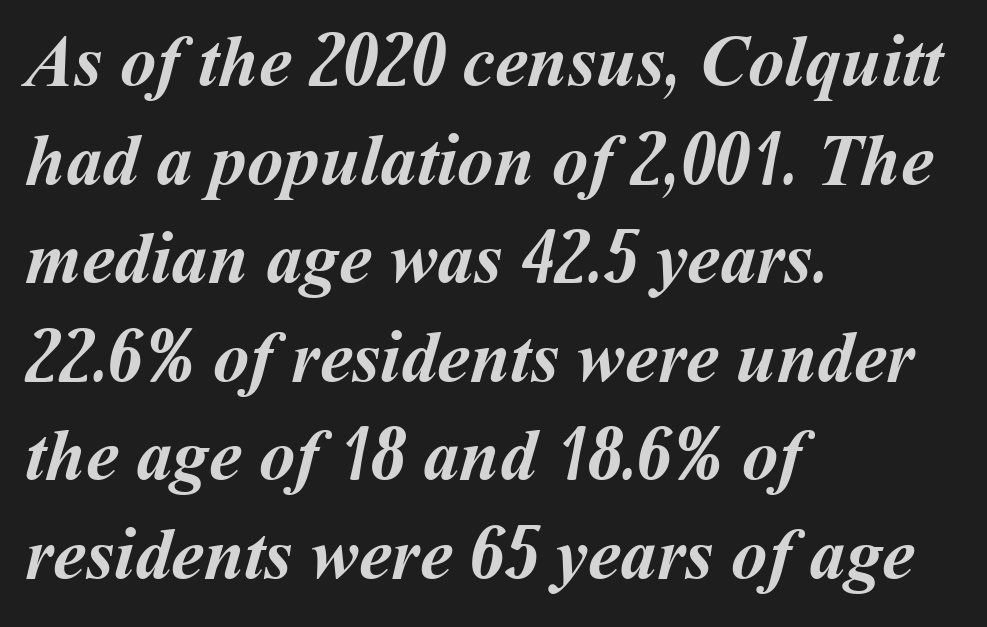
Q: Is the text bold? A: Yes.
Q: Is the text underlined? A: No.
Q: How is the paragraph aligned? A: Left-aligned.
Q: Is the spacing between letters normal or unusually wide? A: Normal.
Q: Is the spacing between lines tight, normal or loose? A: Normal.
Q: Width (condensed, normal, or wide)? A: Normal.
Q: Stroke contrast? A: Medium.
Q: x-height? A: Medium.
Q: Monospaced? A: No.
